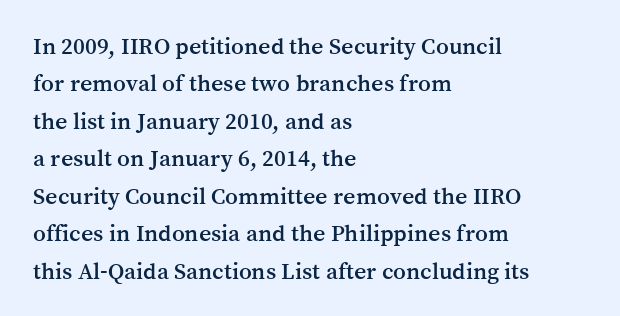
{"italic": "no", "underline": "no", "align": "left", "line_spacing": "normal", "line_spacing_ratio": 1.56, "letter_spacing": "normal", "letter_spacing_em": 0.0, "glyph_px": 24}
